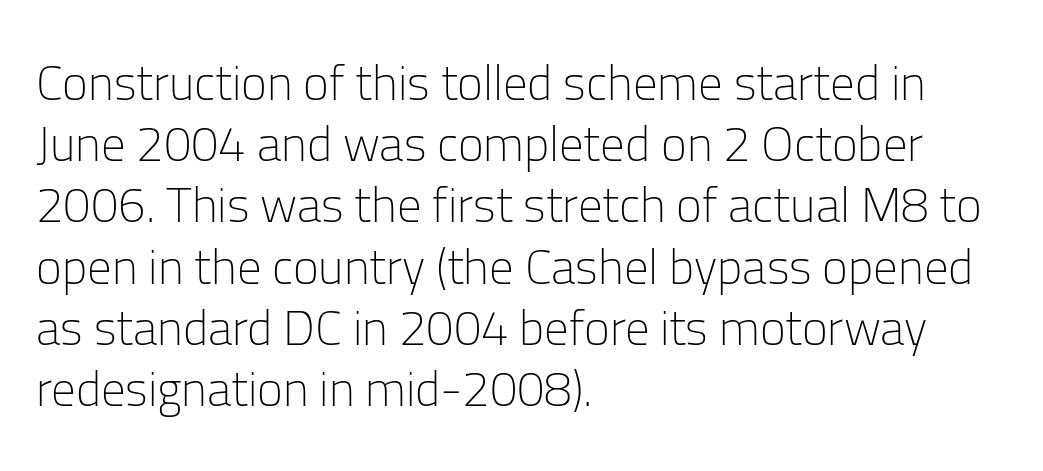
The image shows 49 px light sans-serif type, upright; set left-aligned, normal line spacing (1.25x), normal letter spacing, not underlined; low stroke contrast and a medium x-height.
